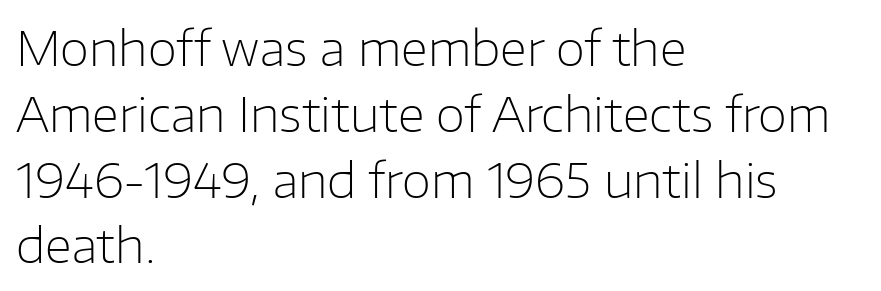
The image shows 48 px light sans-serif type, upright; set left-aligned, normal line spacing (1.37x), normal letter spacing, not underlined; low stroke contrast and a medium x-height.
